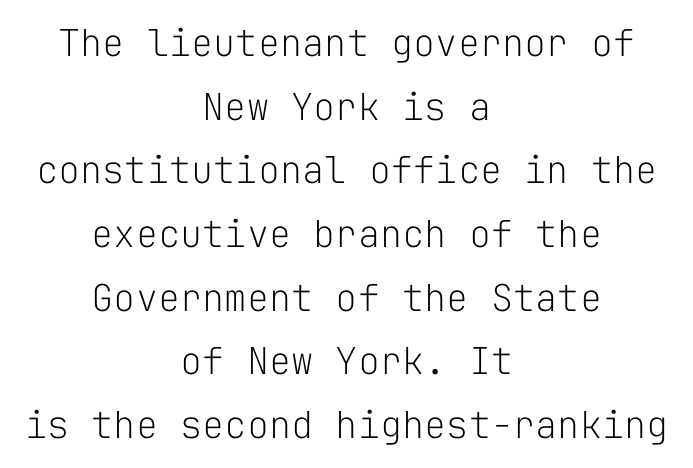
{"serif": "no", "italic": "no", "bold": "no", "weight": "light", "width": "normal", "stroke_contrast": "low", "x_height": "medium", "monospaced": "yes", "underline": "no", "align": "center", "line_spacing_ratio": 1.72, "letter_spacing": "normal", "letter_spacing_em": 0.0, "glyph_px": 37}
